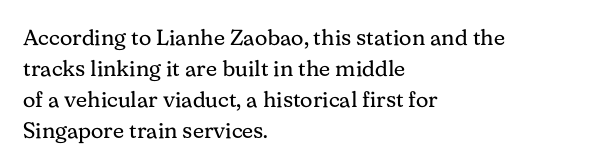
The image shows 22 px text type, upright; set left-aligned, normal line spacing (1.41x), normal letter spacing, not underlined.
